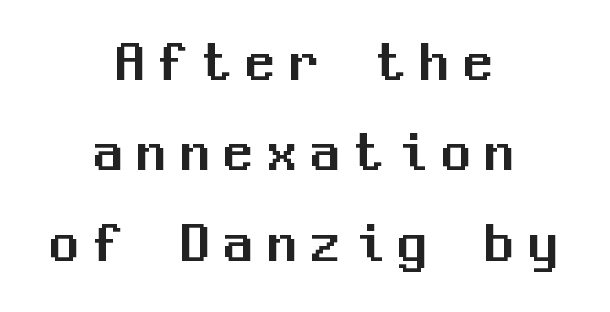
The paragraph has two soft edges and a firm central axis. One glance says typical: line gaps are just what's usual. Quick note: underline off. Style check: upright. The glyphs in this specimen are sans serif. Each letter, wide or thin by design, is forced into the same width here.
